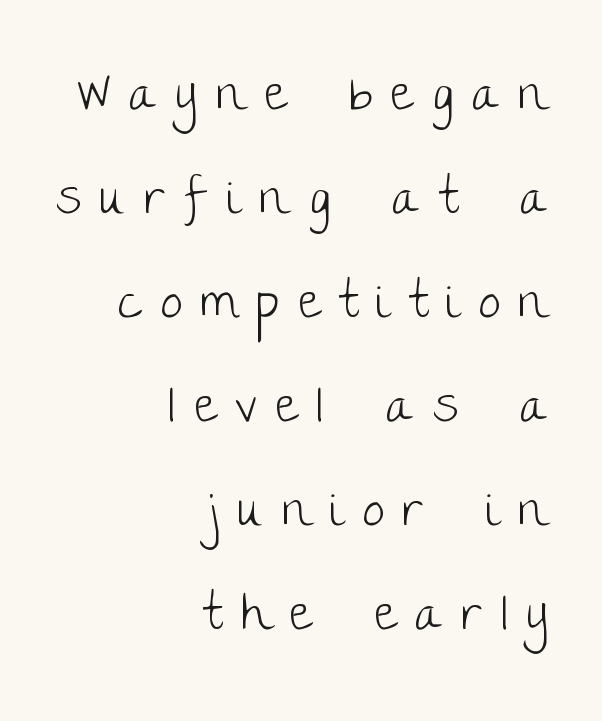
The image shows 50 px light sans-serif type, upright; set right-aligned, loose line spacing (2.08x), unusually wide letter spacing (+0.37 em), not underlined; low stroke contrast and a large x-height.
